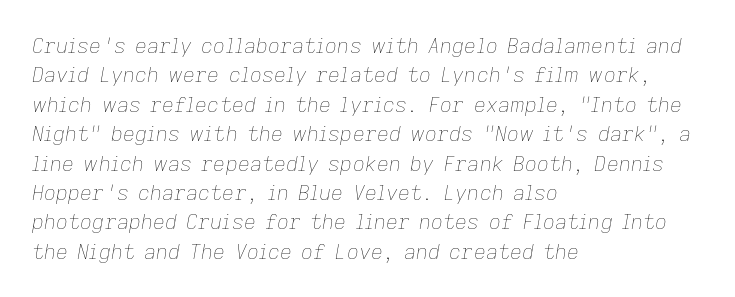
In terms of letterspacing, this is plain default setting. Descenders are the only things crossing below the line. Every character sits at an angle, as italics do. Is the block centered? No — it sits flush against the left margin. Stems here are at most as thick as an everyday book face.
